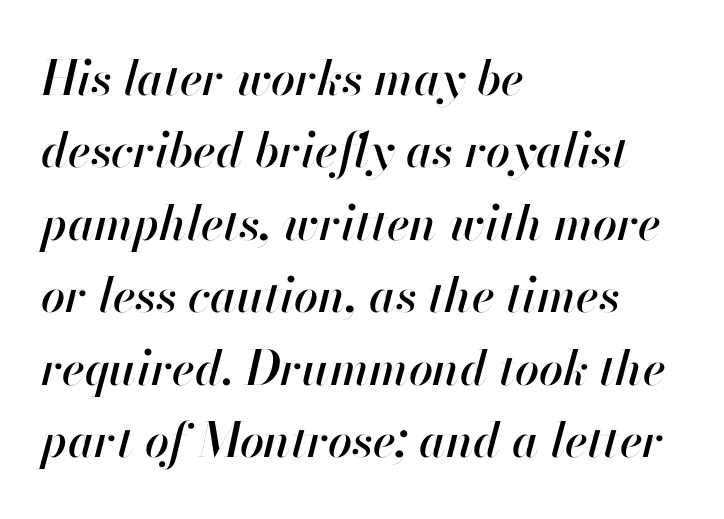
{"italic": "yes", "lean": "right", "slant_degrees": 13, "width": "normal", "stroke_contrast": "high", "x_height": "small", "monospaced": "no", "underline": "no", "align": "left", "line_spacing": "normal", "line_spacing_ratio": 1.51, "letter_spacing": "normal", "letter_spacing_em": 0.0, "glyph_px": 48}
